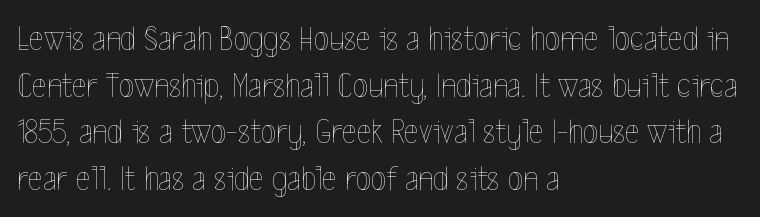
The image shows 35 px thin, condensed type, upright; set left-aligned, normal line spacing (1.33x), normal letter spacing, not underlined; a medium x-height.
